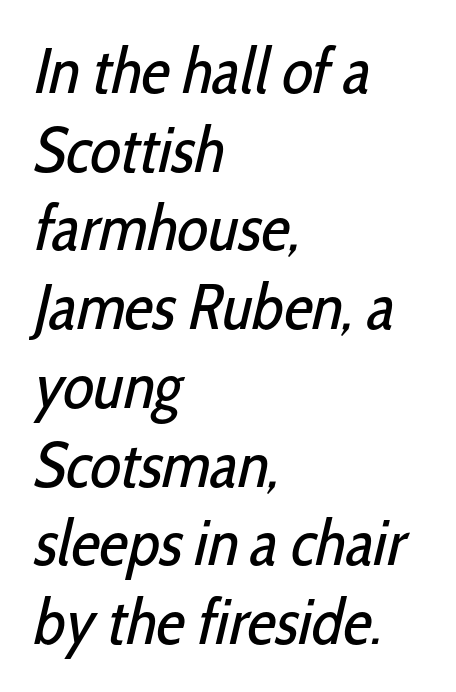
The image shows 64 px regular-weight, condensed sans-serif type; set left-aligned, line spacing 1.23x, normal letter spacing, not underlined; low stroke contrast and a medium x-height.
